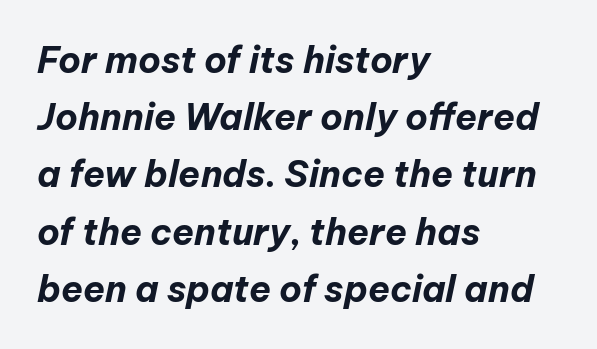
{"italic": "yes", "lean": "right", "slant_degrees": 12, "bold": "yes", "weight": "bold", "width": "normal", "stroke_contrast": "low", "x_height": "medium", "monospaced": "no", "underline": "no", "align": "left", "line_spacing": "normal", "line_spacing_ratio": 1.59, "letter_spacing": "normal", "letter_spacing_em": 0.0, "glyph_px": 36}
